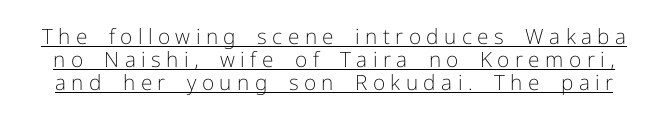
The image shows 21 px text type, upright; set tight line spacing (1.09x), unusually wide letter spacing (+0.26 em), underlined.
